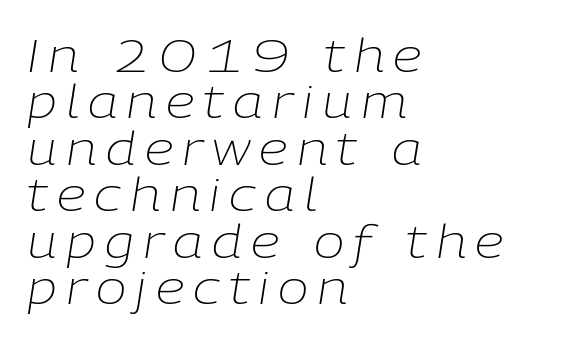
{"italic": "yes", "lean": "right", "slant_degrees": 9, "bold": "no", "weight": "light", "width": "normal", "stroke_contrast": "low", "x_height": "medium", "monospaced": "no", "underline": "no", "align": "left", "line_spacing": "tight", "line_spacing_ratio": 1.01, "letter_spacing": "wide", "letter_spacing_em": 0.2, "glyph_px": 46}
